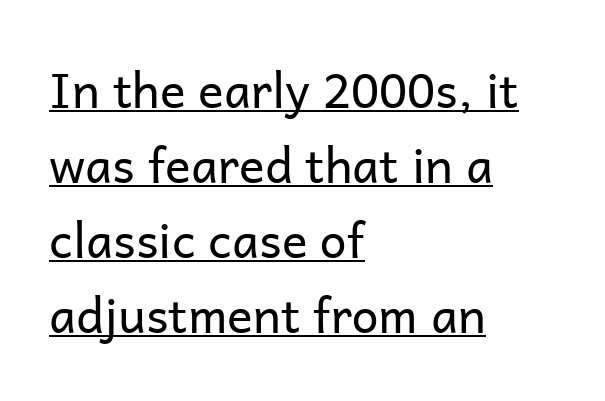
Students, observe: this is what conventionally led text looks like. You can tell it's not italic because the verticals are truly vertical. The weight tops out at a normal text grade. The setting favours the left margin, as ordinary paragraphs usually do. Spacing between characters is what you'd get straight out of the box.
